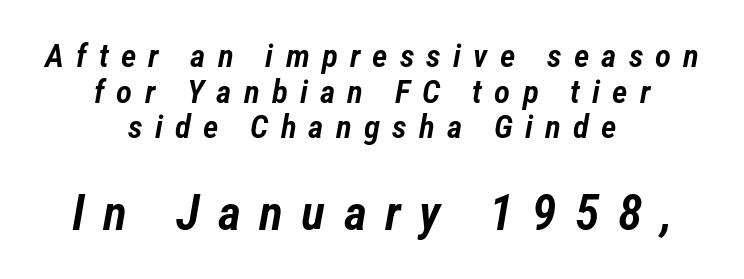
Q: Is the text bold? A: Semi-bold.
Q: Is the text italic (slanted)? A: Yes, it leans right by about 12 degrees.
Q: Is the text underlined? A: No.
Q: How is the paragraph aligned? A: Centered.
Q: Is the spacing between letters normal or unusually wide? A: Unusually wide.
Q: Is the spacing between lines tight, normal or loose? A: Tight.
Q: Which block of text is set in a larger size, the first (top) or the second (bottom)? A: The second (bottom) one.
Q: Width (condensed, normal, or wide)? A: Condensed.
Q: Stroke contrast? A: Low.
Q: x-height? A: Medium.
Q: Monospaced? A: No.
